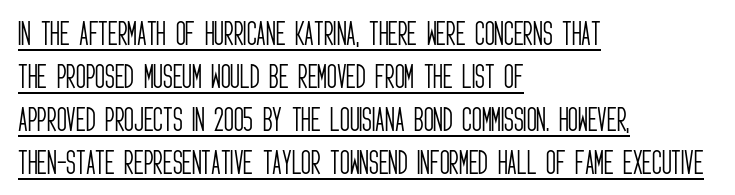
Q: Is the text bold? A: No.
Q: Is the text italic (slanted)? A: No, it is upright.
Q: Is the text underlined? A: Yes.
Q: How is the paragraph aligned? A: Left-aligned.
Q: Is the spacing between letters normal or unusually wide? A: Normal.
Q: Is the spacing between lines tight, normal or loose? A: Normal.
